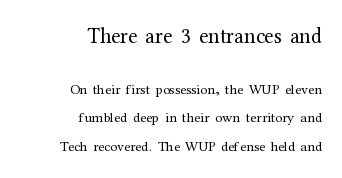
Q: Is the text bold? A: No.
Q: Is the text italic (slanted)? A: No, it is upright.
Q: Is the text underlined? A: No.
Q: How is the paragraph aligned? A: Right-aligned.
Q: Is the spacing between letters normal or unusually wide? A: Normal.
Q: Is the spacing between lines tight, normal or loose? A: Loose.
Q: Which block of text is set in a larger size, the first (top) or the second (bottom)? A: The first (top) one.
